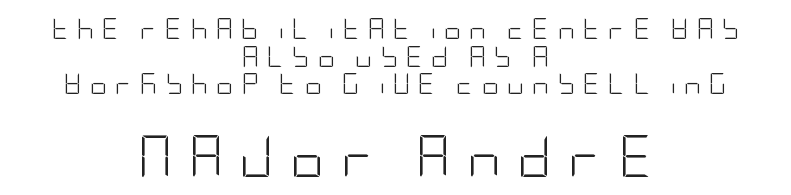
The type family on display is of the sans-serif kind. Nothing heavy about these letters — not bold at all. Does the lettering tilt? It doesn't — this is upright. Has an underline been added? It has not.
